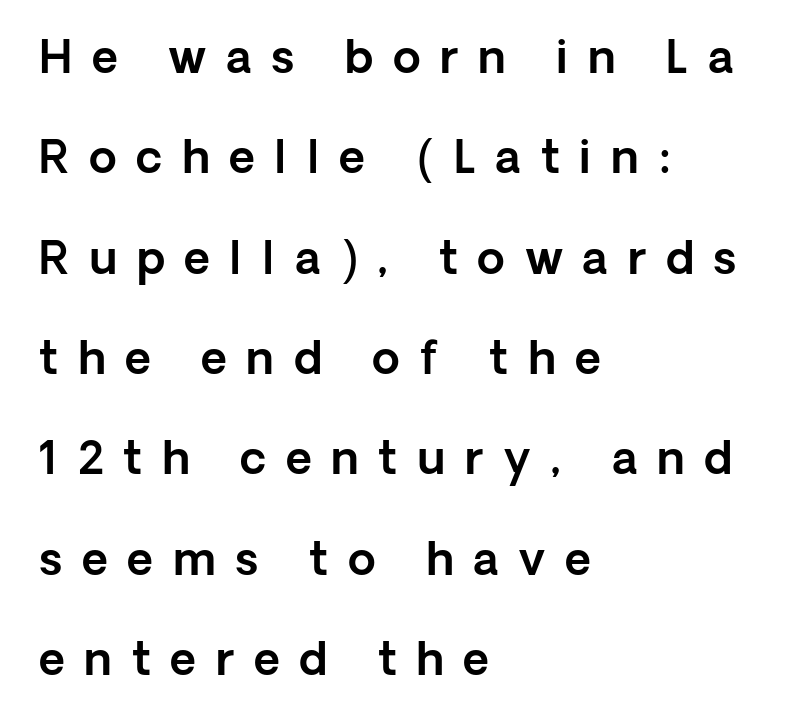
The image shows 45 px sans-serif type, upright; set left-aligned, loose line spacing (2.23x), unusually wide letter spacing (+0.44 em), not underlined; a medium x-height.
